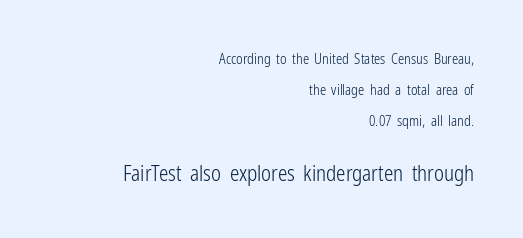
Q: Is the text bold? A: No.
Q: Is the text italic (slanted)? A: No, it is upright.
Q: Is the text underlined? A: No.
Q: How is the paragraph aligned? A: Right-aligned.
Q: Is the spacing between letters normal or unusually wide? A: Normal.
Q: Is the spacing between lines tight, normal or loose? A: Loose.
Q: Which block of text is set in a larger size, the first (top) or the second (bottom)? A: The second (bottom) one.
